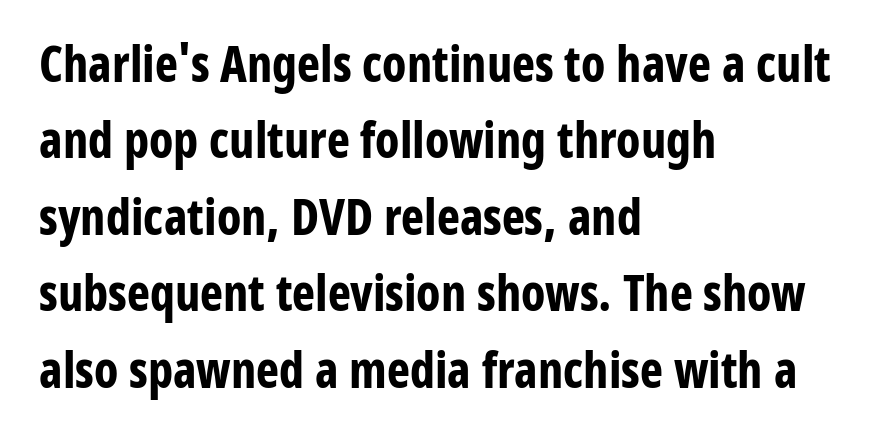
Q: Is the text bold? A: Yes.
Q: Is the text italic (slanted)? A: No, it is upright.
Q: Is the typeface a serif or a sans-serif typeface? A: Sans-serif.
Q: Is the text underlined? A: No.
Q: How is the paragraph aligned? A: Left-aligned.
Q: Is the spacing between letters normal or unusually wide? A: Normal.
Q: Is the spacing between lines tight, normal or loose? A: Normal.
Q: Width (condensed, normal, or wide)? A: Condensed.
Q: Stroke contrast? A: Low.
Q: x-height? A: Medium.
Q: Monospaced? A: No.
